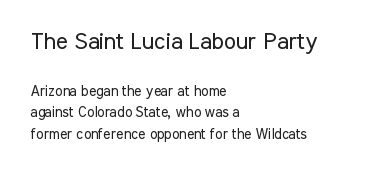
Q: Is the text bold? A: No.
Q: Is the text italic (slanted)? A: No, it is upright.
Q: Is the text underlined? A: No.
Q: How is the paragraph aligned? A: Left-aligned.
Q: Is the spacing between letters normal or unusually wide? A: Normal.
Q: Is the spacing between lines tight, normal or loose? A: Normal.
Q: Which block of text is set in a larger size, the first (top) or the second (bottom)? A: The first (top) one.
